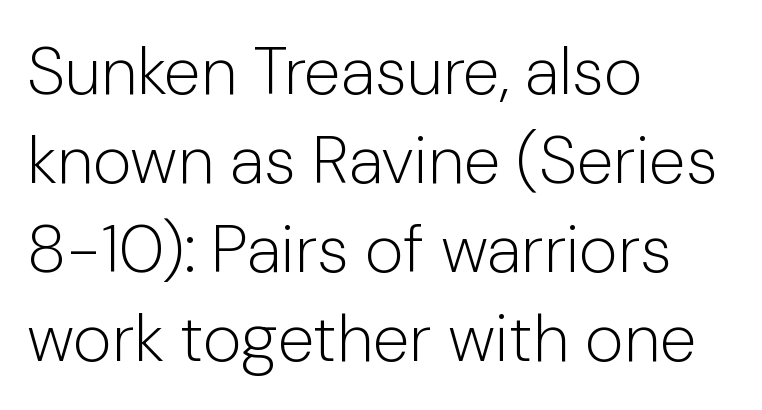
The image shows 67 px light sans-serif type, upright; set left-aligned, normal line spacing (1.33x), normal letter spacing, not underlined; low stroke contrast and a medium x-height.
